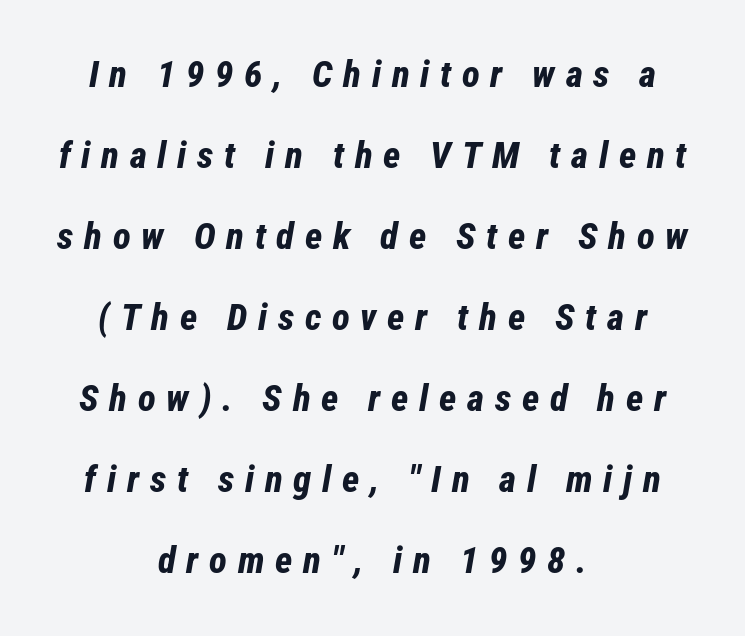
Q: Is the text bold? A: Yes.
Q: Is the text italic (slanted)? A: Yes, it leans right by about 12 degrees.
Q: Is the text underlined? A: No.
Q: How is the paragraph aligned? A: Centered.
Q: Is the spacing between letters normal or unusually wide? A: Unusually wide.
Q: Is the spacing between lines tight, normal or loose? A: Loose.
Q: Width (condensed, normal, or wide)? A: Condensed.
Q: Stroke contrast? A: Low.
Q: x-height? A: Medium.
Q: Monospaced? A: No.
